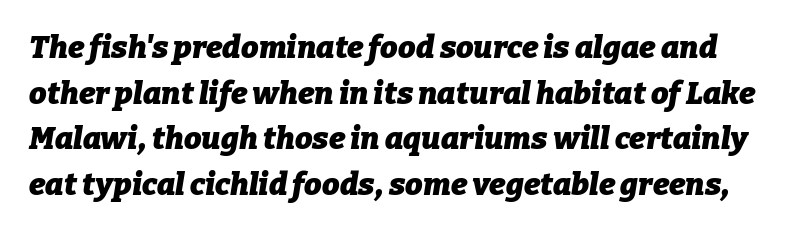
Q: Is the text bold? A: Yes.
Q: Is the text italic (slanted)? A: Yes, it leans right by about 9 degrees.
Q: Is the text underlined? A: No.
Q: Is the spacing between letters normal or unusually wide? A: Normal.
Q: Is the spacing between lines tight, normal or loose? A: Normal.
Q: Width (condensed, normal, or wide)? A: Normal.
Q: Stroke contrast? A: Low.
Q: x-height? A: Medium.
Q: Monospaced? A: No.
